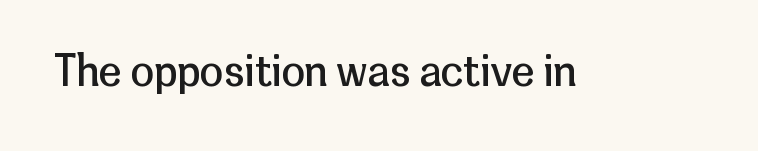
{"serif": "no", "italic": "no", "bold": "no", "weight": "regular", "width": "normal", "stroke_contrast": "low", "x_height": "medium", "monospaced": "no", "underline": "no", "letter_spacing": "normal", "letter_spacing_em": 0.0, "glyph_px": 42}
